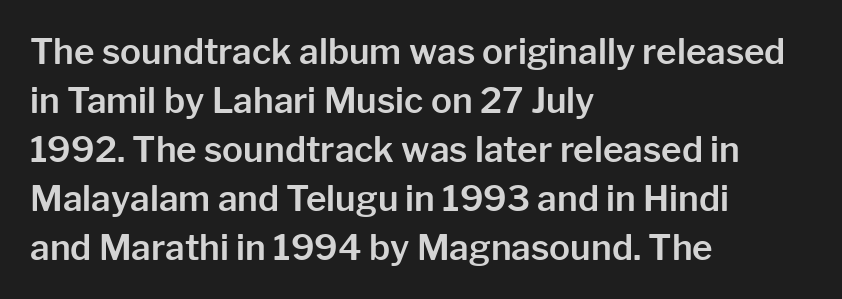
The image shows 35 px sans-serif type, upright; set left-aligned, normal line spacing (1.4x), normal letter spacing, not underlined; low stroke contrast and a medium x-height.
